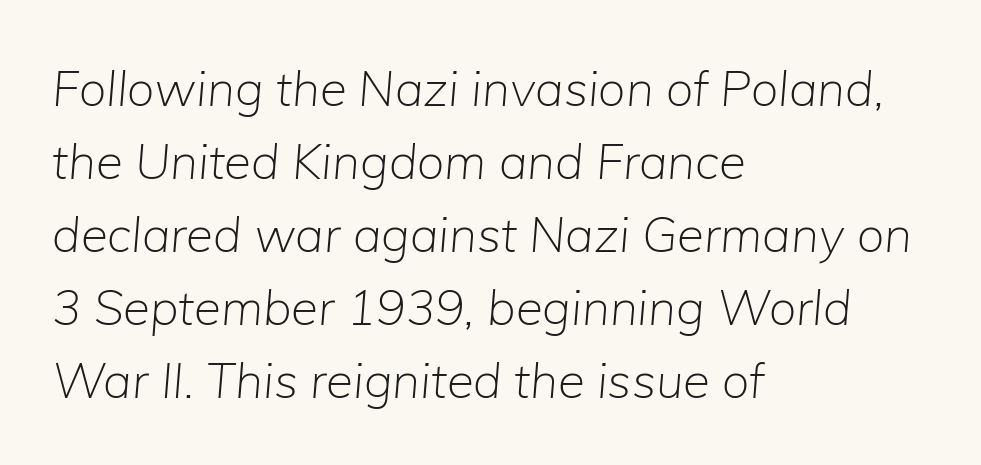
Q: Is the text bold? A: No.
Q: Is the text italic (slanted)? A: Yes, it leans right by about 5 degrees.
Q: Is the text underlined? A: No.
Q: How is the paragraph aligned? A: Left-aligned.
Q: Is the spacing between letters normal or unusually wide? A: Normal.
Q: Is the spacing between lines tight, normal or loose? A: Normal.
Q: Width (condensed, normal, or wide)? A: Normal.
Q: Stroke contrast? A: Low.
Q: x-height? A: Medium.
Q: Monospaced? A: No.
